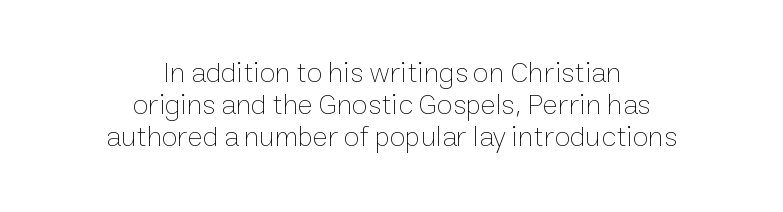
The image shows 29 px thin type, upright; set centered, tight line spacing (1.11x), normal letter spacing, not underlined; low stroke contrast and a medium x-height.
